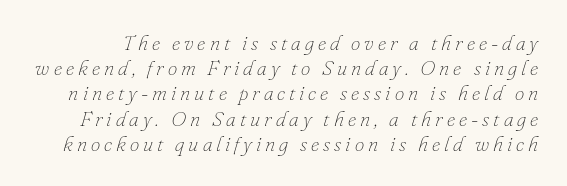
The image shows 21 px text type, italic (leaning right); set line spacing 1.2x, not underlined.
